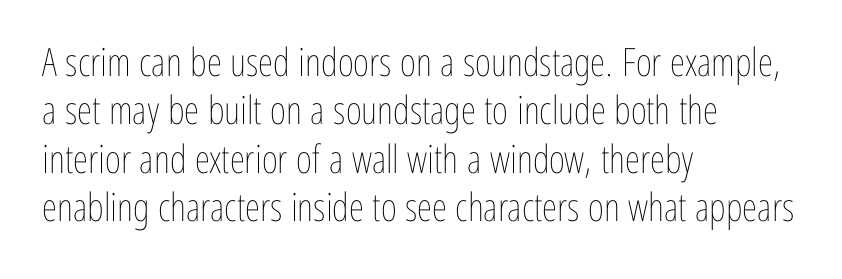
{"italic": "no", "bold": "no", "weight": "thin", "width": "condensed", "stroke_contrast": "low", "x_height": "medium", "monospaced": "no", "underline": "no", "align": "left", "line_spacing_ratio": 1.24, "letter_spacing": "normal", "letter_spacing_em": 0.0, "glyph_px": 39}
